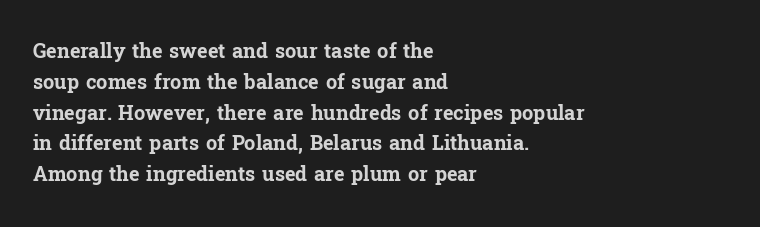
{"italic": "no", "bold": "yes", "underline": "no", "align": "left", "line_spacing": "normal", "line_spacing_ratio": 1.54, "letter_spacing": "normal", "letter_spacing_em": 0.0, "glyph_px": 20}
